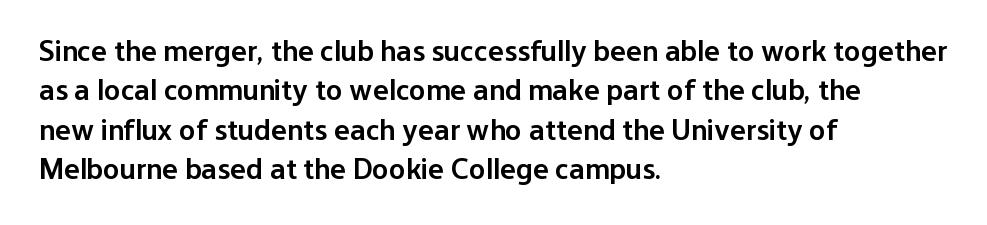
Q: Is the text bold? A: Semi-bold.
Q: Is the text italic (slanted)? A: No, it is upright.
Q: Is the typeface a serif or a sans-serif typeface? A: Sans-serif.
Q: Is the text underlined? A: No.
Q: How is the paragraph aligned? A: Left-aligned.
Q: Is the spacing between letters normal or unusually wide? A: Normal.
Q: Is the spacing between lines tight, normal or loose? A: Normal.
Q: Width (condensed, normal, or wide)? A: Normal.
Q: Stroke contrast? A: Low.
Q: x-height? A: Medium.
Q: Monospaced? A: No.
